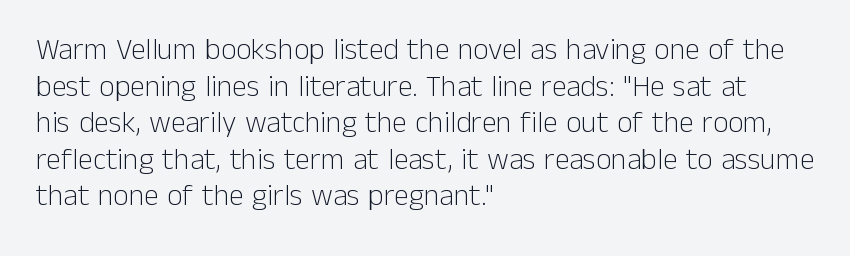
Classification — sans serif. Each letter keeps its own natural width here, so spacing adapts to shape. Check under the words: just untouched page. Observe the ordinary spacing: letters are neighbours, not strangers. This sample uses an upright cut, with every glyph sitting square on the baseline.
